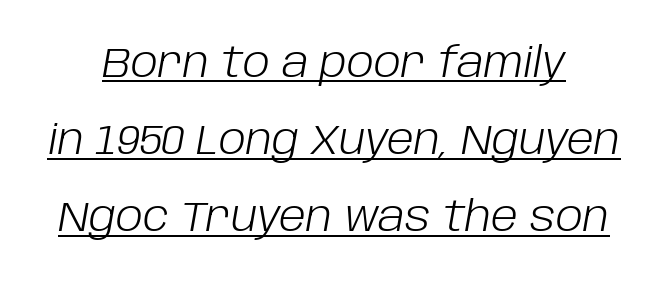
{"italic": "yes", "lean": "right", "slant_degrees": 10, "bold": "no", "weight": "light", "width": "normal", "stroke_contrast": "low", "x_height": "large", "monospaced": "no", "underline": "yes", "align": "center", "line_spacing_ratio": 1.88, "letter_spacing": "normal", "letter_spacing_em": 0.0, "glyph_px": 41}
